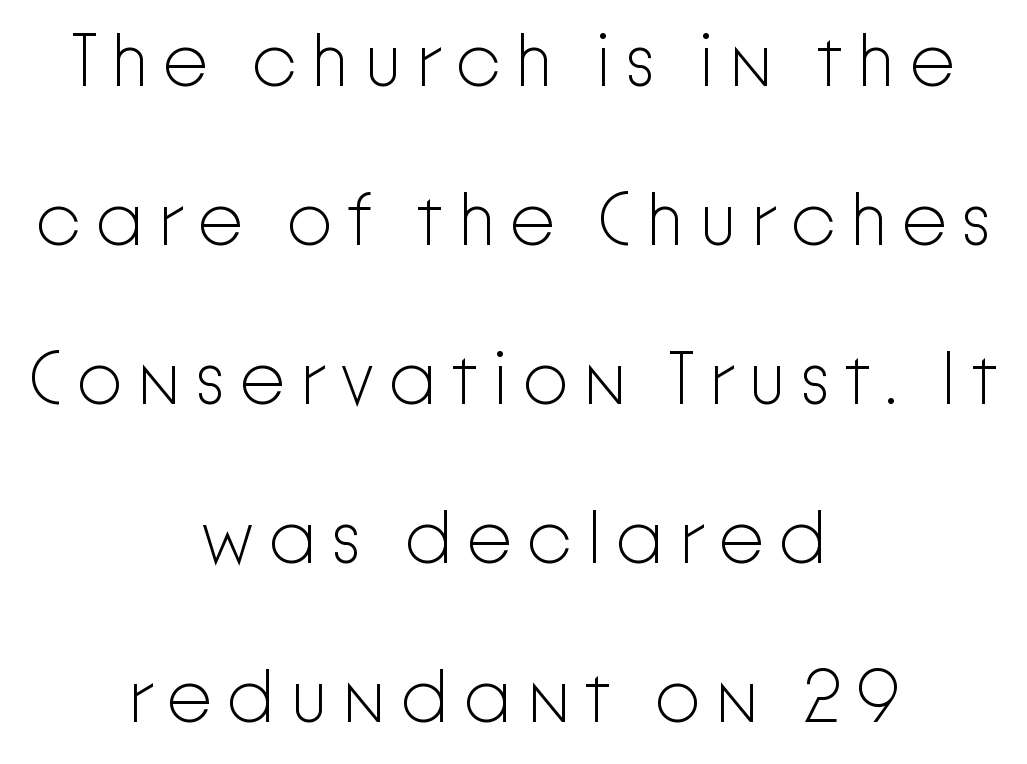
The image shows 74 px light sans-serif type, upright; set centered, loose line spacing (2.15x), not underlined; low stroke contrast and a medium x-height.
